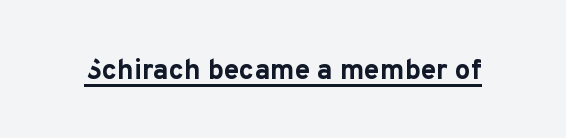
The image shows 28 px bold sans-serif type, upright; set normal letter spacing, underlined; low stroke contrast and a medium x-height.
